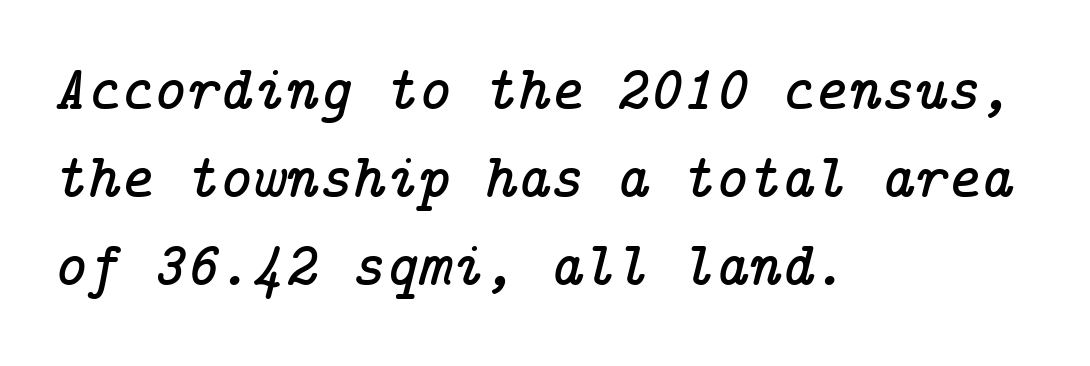
The image shows 63 px serif type, italic (leaning right); set left-aligned, normal line spacing (1.4x), normal letter spacing, not underlined; low stroke contrast and a medium x-height.
